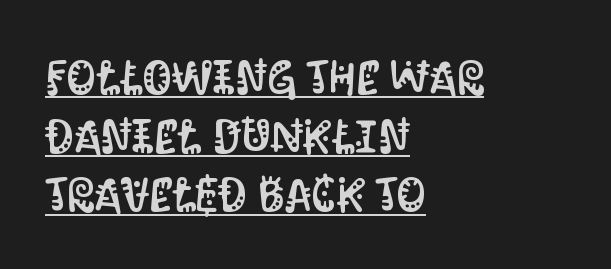
Q: Is the text italic (slanted)? A: No, it is upright.
Q: Is the typeface a serif or a sans-serif typeface? A: Sans-serif.
Q: Is the text underlined? A: Yes.
Q: How is the paragraph aligned? A: Left-aligned.
Q: Is the spacing between letters normal or unusually wide? A: Normal.
Q: Is the spacing between lines tight, normal or loose? A: Normal.
Q: Width (condensed, normal, or wide)? A: Condensed.
Q: Stroke contrast? A: Medium.
Q: x-height? A: Large.
Q: Monospaced? A: No.
